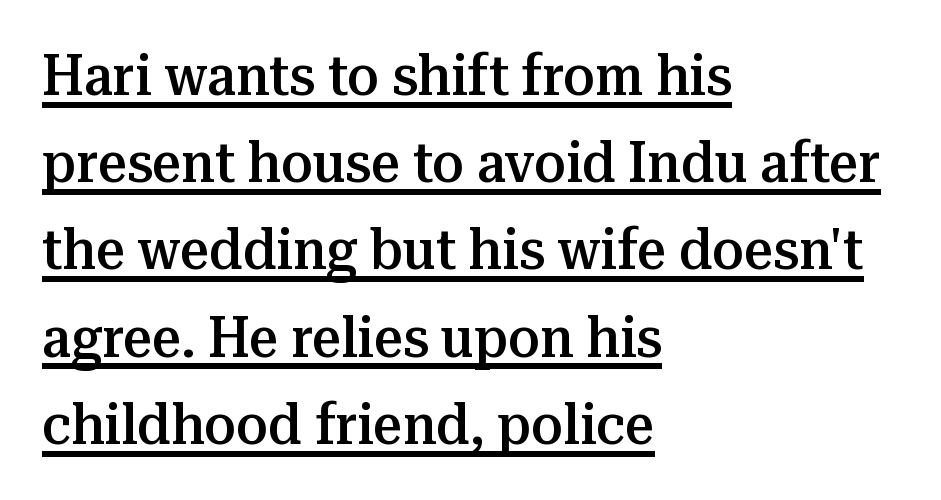
The image shows 57 px semibold serif type, upright; set left-aligned, normal line spacing (1.53x), normal letter spacing, underlined; medium stroke contrast and a medium x-height.
